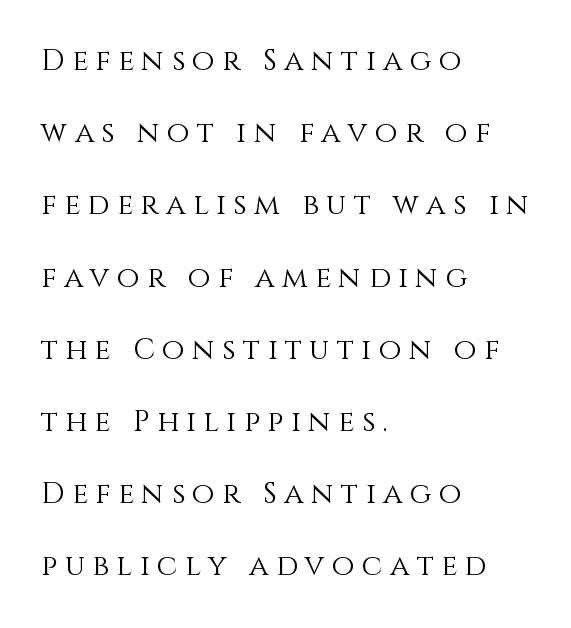
Italic? Not at all — the glyphs are vertical. This sample has the flowing, uneven cadence of proportional lettering. Tracking here is generous; glyphs stand well apart from one another. A bare baseline throughout the passage. The compositor pushed each line to the left boundary. Leading: increased.
